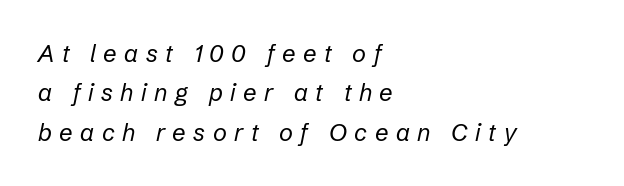
Q: Is the text bold? A: No.
Q: Is the text italic (slanted)? A: Yes, it leans right by about 12 degrees.
Q: Is the text underlined? A: No.
Q: How is the paragraph aligned? A: Left-aligned.
Q: Is the spacing between letters normal or unusually wide? A: Unusually wide.
Q: Is the spacing between lines tight, normal or loose? A: Normal.
